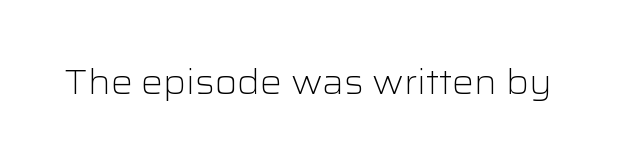
{"serif": "no", "italic": "no", "bold": "no", "weight": "light", "width": "wide", "stroke_contrast": "low", "x_height": "medium", "monospaced": "no", "underline": "no", "letter_spacing": "normal", "letter_spacing_em": 0.0, "glyph_px": 34}
